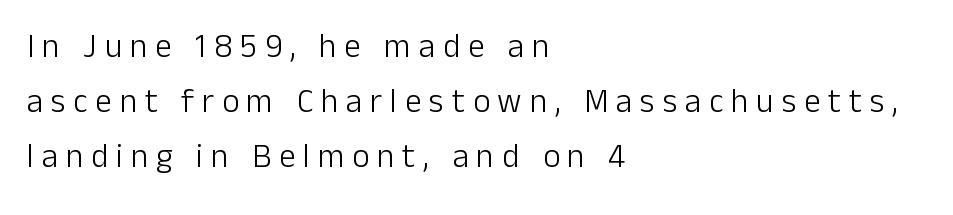
Q: Is the text bold? A: No.
Q: Is the text italic (slanted)? A: No, it is upright.
Q: Is the typeface a serif or a sans-serif typeface? A: Sans-serif.
Q: Is the text underlined? A: No.
Q: How is the paragraph aligned? A: Left-aligned.
Q: Is the spacing between letters normal or unusually wide? A: Unusually wide.
Q: Is the spacing between lines tight, normal or loose? A: Normal.
Q: Width (condensed, normal, or wide)? A: Normal.
Q: Stroke contrast? A: Low.
Q: x-height? A: Medium.
Q: Monospaced? A: No.
